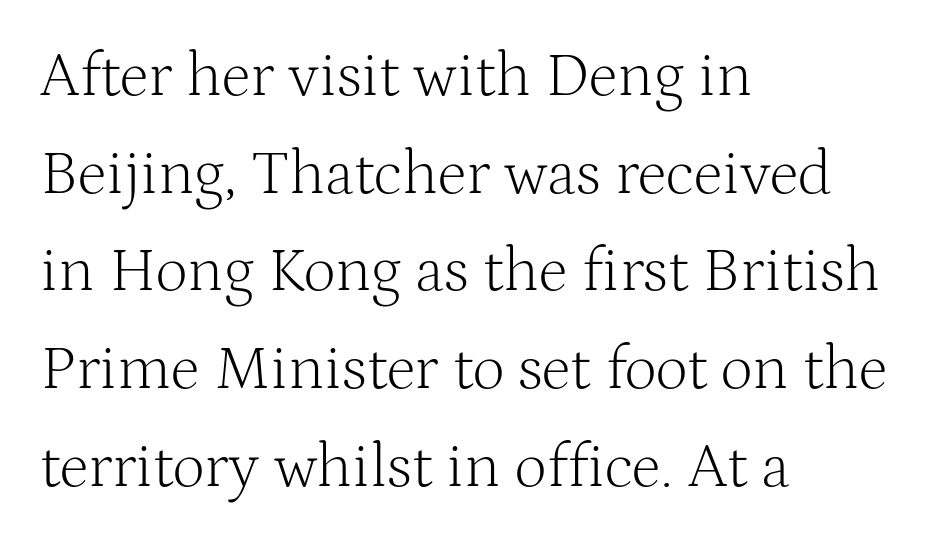
{"serif": "yes", "italic": "no", "bold": "no", "weight": "light", "width": "normal", "stroke_contrast": "medium", "x_height": "medium", "monospaced": "no", "underline": "no", "align": "left", "line_spacing": "normal", "line_spacing_ratio": 1.55, "letter_spacing": "normal", "letter_spacing_em": 0.0, "glyph_px": 63}
